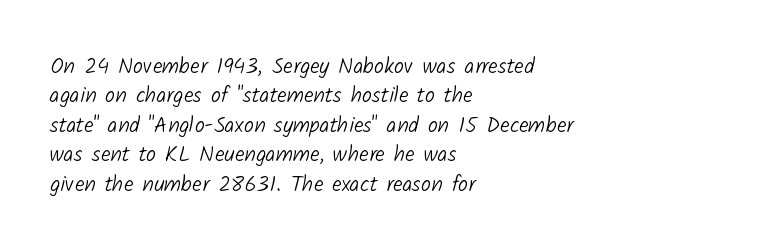
{"bold": "no", "underline": "no", "align": "left", "line_spacing": "normal", "line_spacing_ratio": 1.34, "letter_spacing": "normal", "letter_spacing_em": 0.0, "glyph_px": 22}
